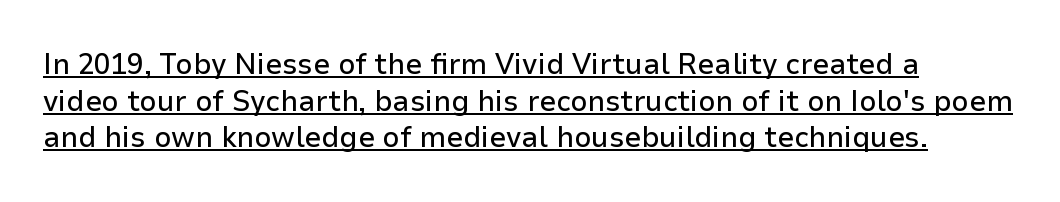
The image shows 30 px sans-serif type, upright; set left-aligned, line spacing 1.22x, normal letter spacing, underlined; low stroke contrast and a medium x-height.
